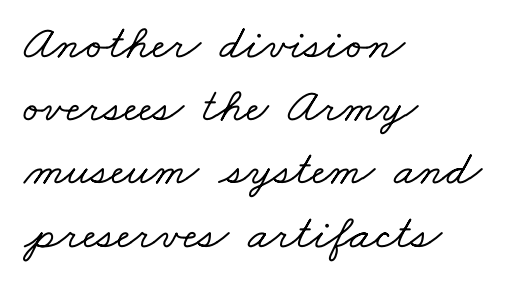
Q: Is the typeface a serif or a sans-serif typeface? A: Serif.
Q: Is the text underlined? A: No.
Q: How is the paragraph aligned? A: Left-aligned.
Q: Is the spacing between letters normal or unusually wide? A: Normal.
Q: Is the spacing between lines tight, normal or loose? A: Normal.
Q: Width (condensed, normal, or wide)? A: Wide.
Q: Stroke contrast? A: Low.
Q: x-height? A: Small.
Q: Monospaced? A: No.
